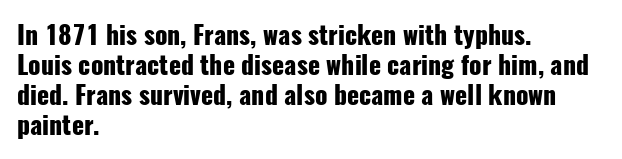
{"italic": "no", "bold": "yes", "underline": "no", "align": "left", "line_spacing_ratio": 1.2, "letter_spacing": "normal", "letter_spacing_em": 0.0, "glyph_px": 25}
